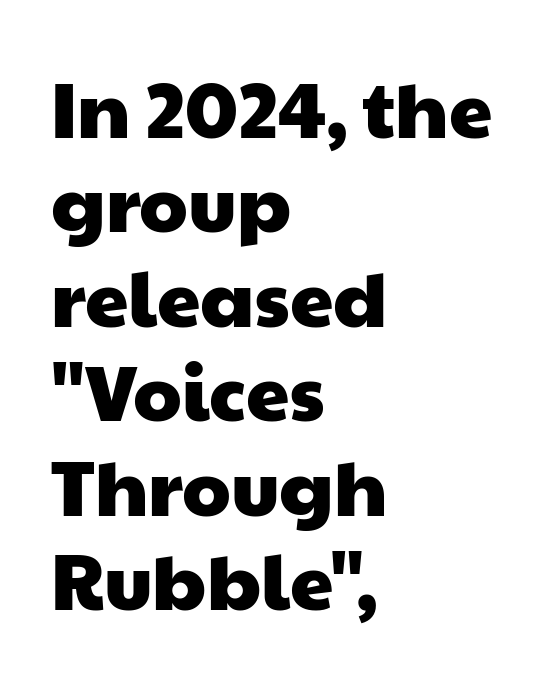
Think of a printed novel: that variable character pitch is what you see here. Bare-footed words on every line. Are there feet on the stems? There aren't — it's a sans. The letterforms sit shoulder to shoulder at normal distance. Notice how the passage keeps a crisp vertical edge on the left only.
